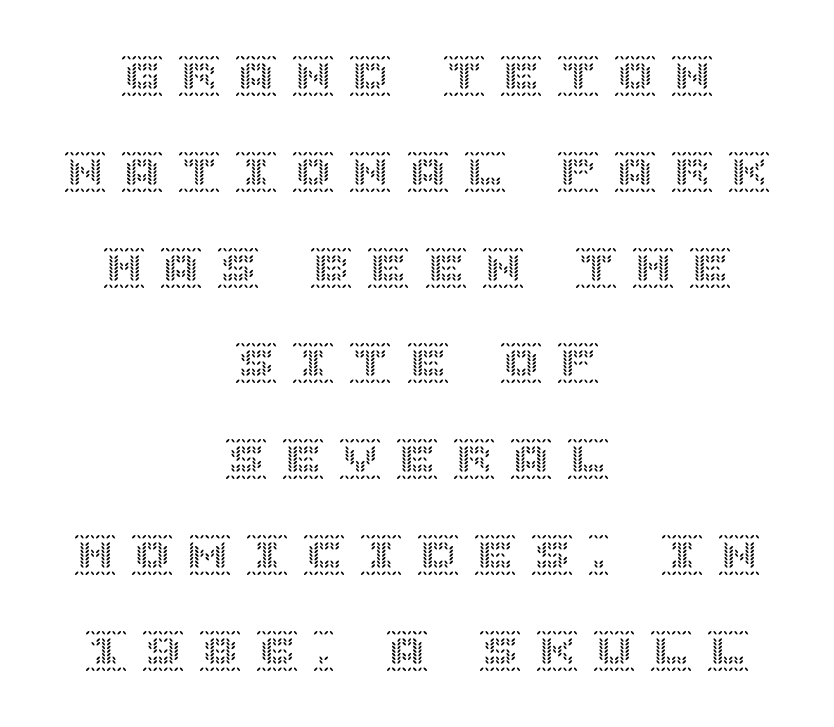
The image shows 42 px text type, upright; set centered, loose line spacing (2.28x), unusually wide letter spacing (+0.36 em), not underlined; a large x-height.
